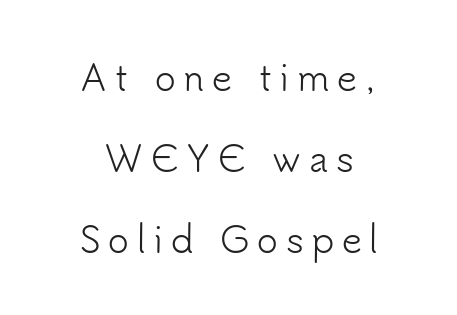
Q: Is the text bold? A: No.
Q: Is the text italic (slanted)? A: No, it is upright.
Q: Is the typeface a serif or a sans-serif typeface? A: Sans-serif.
Q: Is the text underlined? A: No.
Q: How is the paragraph aligned? A: Centered.
Q: Is the spacing between letters normal or unusually wide? A: Unusually wide.
Q: Is the spacing between lines tight, normal or loose? A: Loose.
Q: Width (condensed, normal, or wide)? A: Normal.
Q: Stroke contrast? A: Low.
Q: x-height? A: Small.
Q: Monospaced? A: No.
